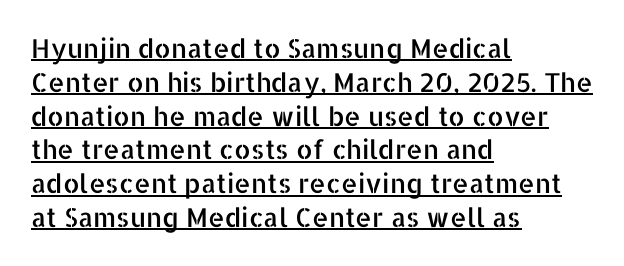
{"italic": "no", "underline": "yes", "align": "left", "line_spacing": "normal", "line_spacing_ratio": 1.3, "letter_spacing": "normal", "letter_spacing_em": 0.0, "glyph_px": 26}
